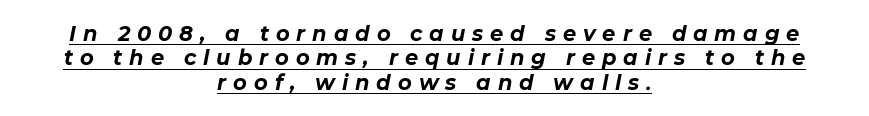
{"italic": "yes", "lean": "right", "slant_degrees": 11, "bold": "yes", "underline": "yes", "align": "center", "line_spacing_ratio": 1.16, "letter_spacing": "wide", "letter_spacing_em": 0.33, "glyph_px": 21}
